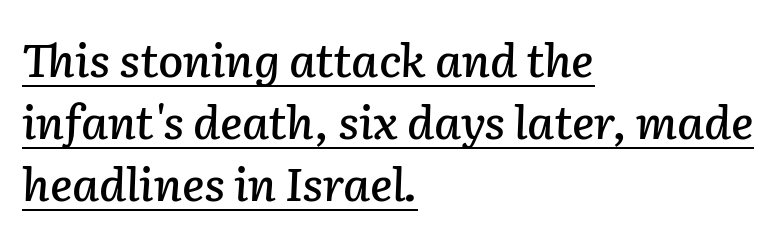
The image shows 46 px text type, italic (leaning right); set left-aligned, normal line spacing (1.35x), normal letter spacing, underlined; low stroke contrast and a medium x-height.
